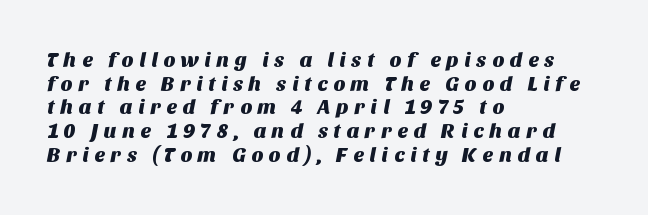
Q: Is the text underlined? A: No.
Q: How is the paragraph aligned? A: Left-aligned.
Q: Is the spacing between letters normal or unusually wide? A: Unusually wide.
Q: Is the spacing between lines tight, normal or loose? A: Tight.
